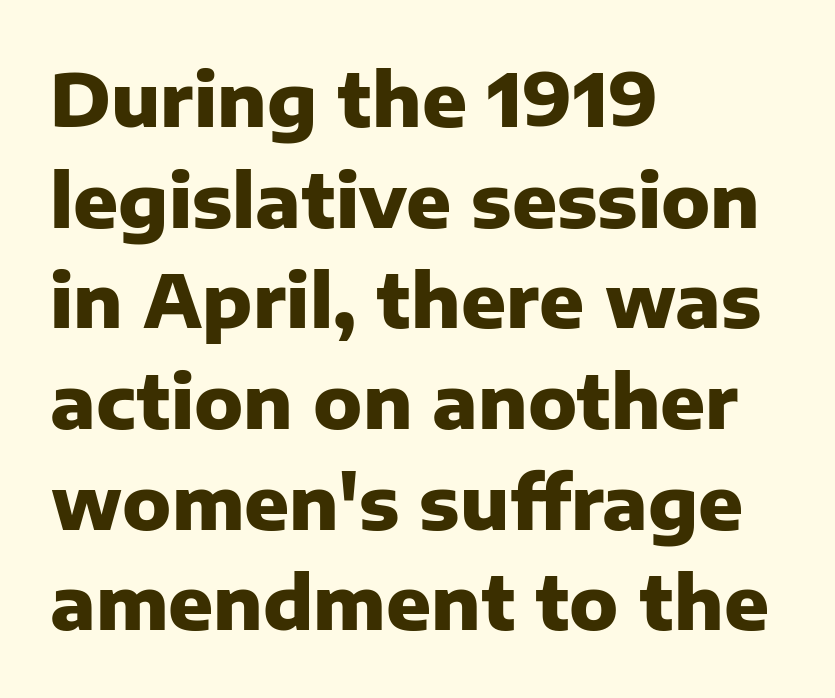
{"serif": "no", "italic": "no", "bold": "yes", "weight": "heavy", "width": "normal", "stroke_contrast": "low", "x_height": "medium", "monospaced": "no", "underline": "no", "align": "left", "line_spacing": "normal", "line_spacing_ratio": 1.36, "letter_spacing": "normal", "letter_spacing_em": 0.0, "glyph_px": 74}
